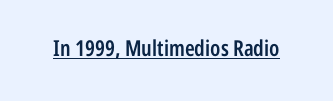
Q: Is the text bold? A: Semi-bold.
Q: Is the text italic (slanted)? A: No, it is upright.
Q: Is the text underlined? A: Yes.
Q: Is the spacing between letters normal or unusually wide? A: Normal.
